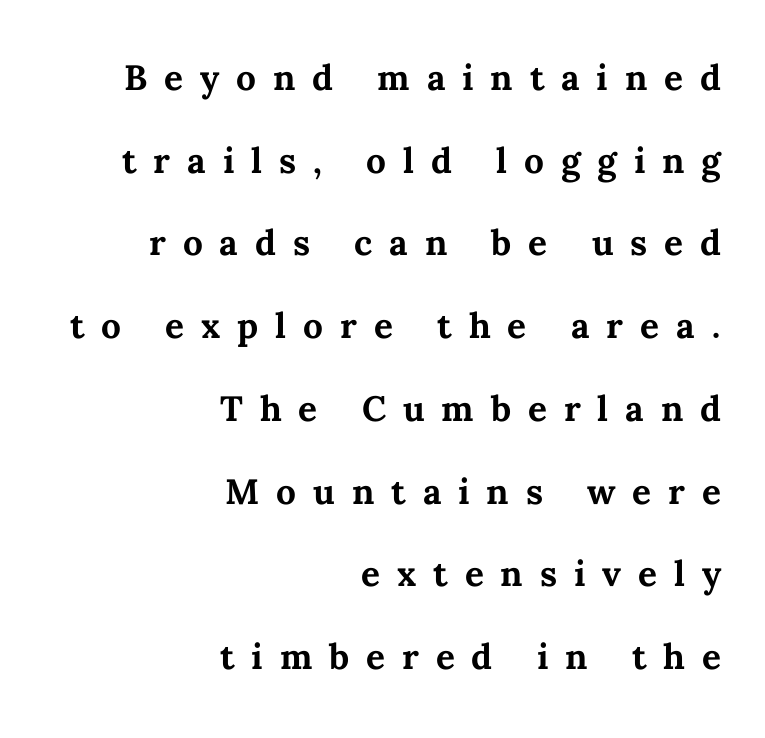
{"italic": "no", "bold": "yes", "weight": "semibold", "width": "normal", "stroke_contrast": "medium", "x_height": "medium", "monospaced": "no", "underline": "no", "align": "right", "line_spacing_ratio": 1.76, "letter_spacing": "wide", "letter_spacing_em": 0.36, "glyph_px": 47}
